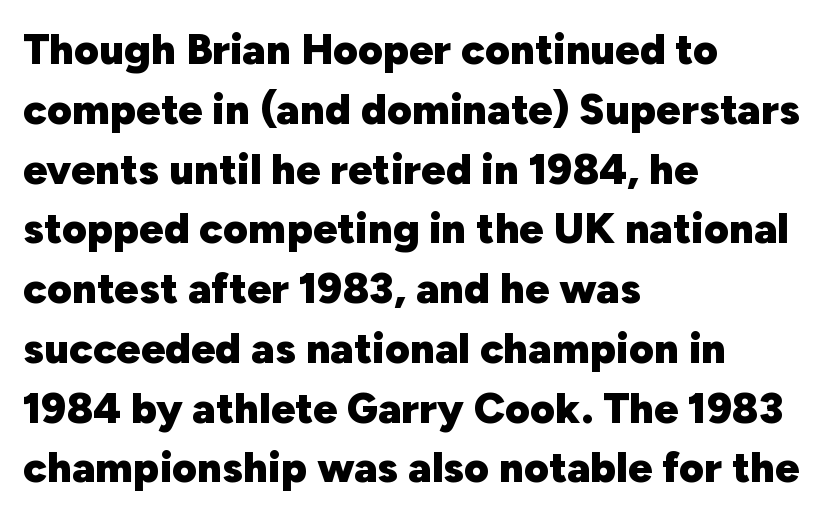
{"serif": "no", "italic": "no", "bold": "yes", "weight": "heavy", "width": "normal", "stroke_contrast": "low", "x_height": "medium", "monospaced": "no", "underline": "no", "align": "left", "line_spacing": "normal", "line_spacing_ratio": 1.39, "letter_spacing": "normal", "letter_spacing_em": 0.0, "glyph_px": 43}
